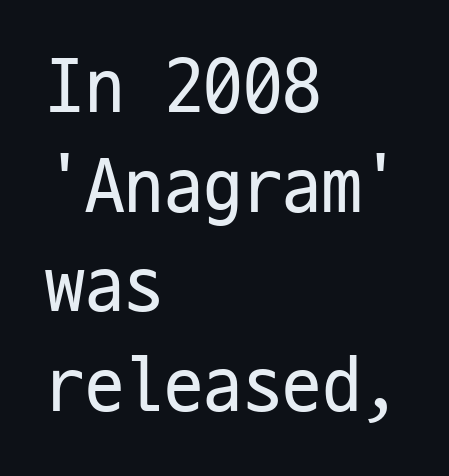
Q: Is the text bold? A: No.
Q: Is the text italic (slanted)? A: No, it is upright.
Q: Is the typeface a serif or a sans-serif typeface? A: Sans-serif.
Q: Is the text underlined? A: No.
Q: How is the paragraph aligned? A: Left-aligned.
Q: Is the spacing between letters normal or unusually wide? A: Normal.
Q: Is the spacing between lines tight, normal or loose? A: Normal.
Q: Width (condensed, normal, or wide)? A: Condensed.
Q: Stroke contrast? A: Low.
Q: x-height? A: Medium.
Q: Monospaced? A: Yes.
